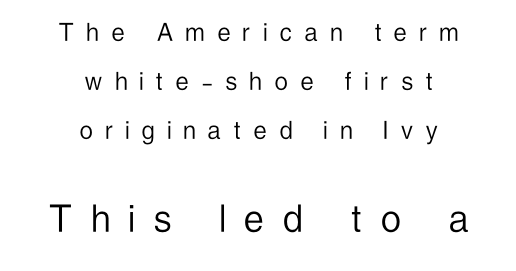
The image shows 44 px light, condensed sans-serif type, upright; set centered, normal line spacing (1.69x), unusually wide letter spacing (+0.45 em), not underlined; the second (bottom) block is 1.52x larger; low stroke contrast and a medium x-height.
